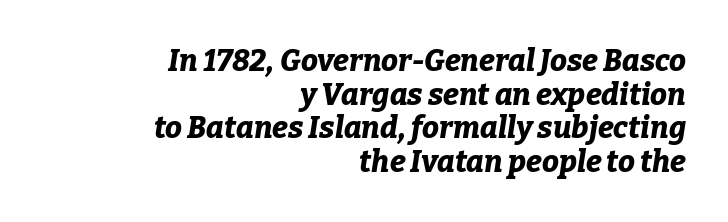
{"italic": "yes", "lean": "right", "slant_degrees": 9, "bold": "yes", "weight": "bold", "width": "normal", "stroke_contrast": "low", "x_height": "medium", "monospaced": "no", "underline": "no", "align": "right", "line_spacing": "tight", "line_spacing_ratio": 1.12, "letter_spacing": "normal", "letter_spacing_em": 0.0, "glyph_px": 30}
